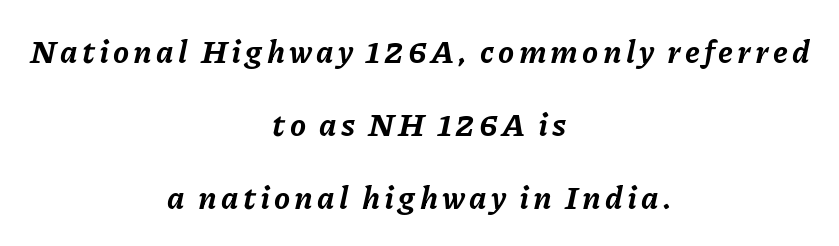
The image shows 32 px bold type, italic (leaning right); set centered, loose line spacing (2.28x), not underlined; low stroke contrast and a medium x-height.
